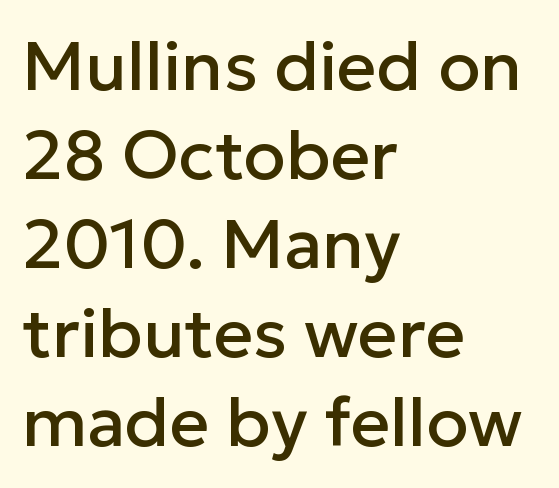
{"serif": "no", "italic": "no", "width": "normal", "stroke_contrast": "low", "x_height": "medium", "monospaced": "no", "underline": "no", "align": "left", "line_spacing": "normal", "line_spacing_ratio": 1.29, "letter_spacing": "normal", "letter_spacing_em": 0.0, "glyph_px": 69}
